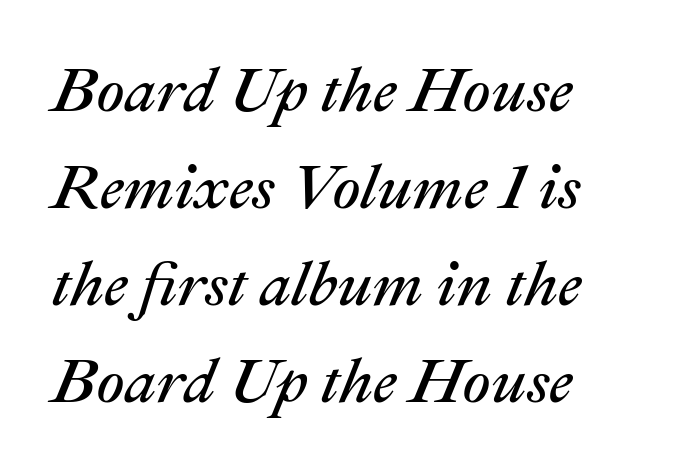
The face used here is proportionally spaced, like ordinary book or web type. Look at the tracking — it's just the regular setting, nothing added. Does the lettering tilt? It does — this is italic. Weight: in the light-to-regular range. The string is rendered with underlining switched off. Normally led — the rows are evenly, conventionally spaced.
